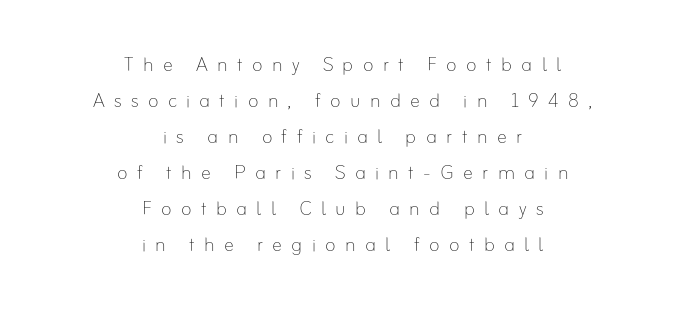
Q: Is the text bold? A: No.
Q: Is the text italic (slanted)? A: No, it is upright.
Q: Is the text underlined? A: No.
Q: How is the paragraph aligned? A: Centered.
Q: Is the spacing between letters normal or unusually wide? A: Unusually wide.
Q: Is the spacing between lines tight, normal or loose? A: Normal.
